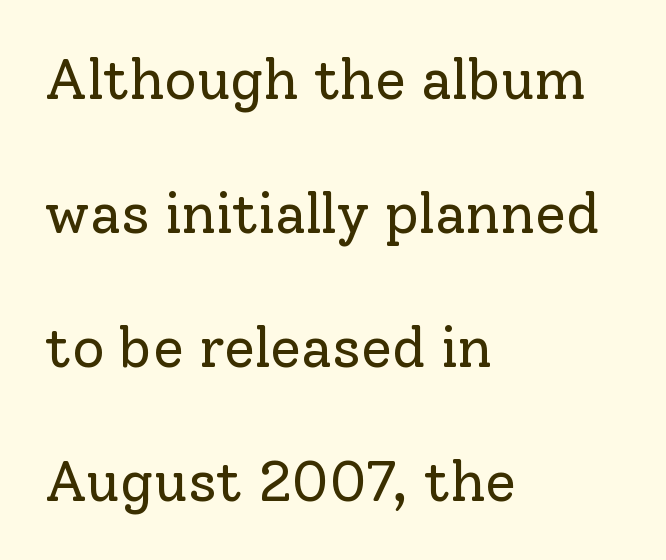
{"serif": "yes", "italic": "no", "bold": "no", "weight": "regular", "width": "normal", "stroke_contrast": "low", "x_height": "medium", "monospaced": "no", "underline": "no", "align": "left", "line_spacing": "loose", "line_spacing_ratio": 2.39, "letter_spacing": "normal", "letter_spacing_em": 0.0, "glyph_px": 56}
